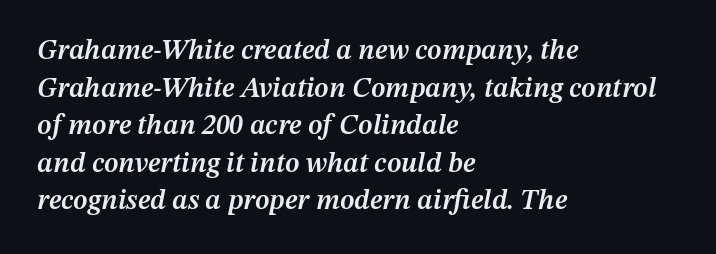
{"italic": "yes", "lean": "right", "slant_degrees": 12, "bold": "semi", "weight": "semibold", "width": "normal", "stroke_contrast": "medium", "x_height": "medium", "monospaced": "no", "underline": "no", "align": "left", "line_spacing": "normal", "line_spacing_ratio": 1.34, "letter_spacing": "normal", "letter_spacing_em": 0.0, "glyph_px": 28}
